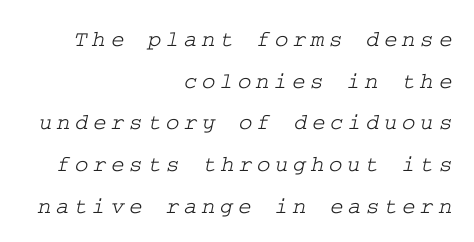
Q: Is the text underlined? A: No.
Q: How is the paragraph aligned? A: Right-aligned.
Q: Is the spacing between letters normal or unusually wide? A: Unusually wide.
